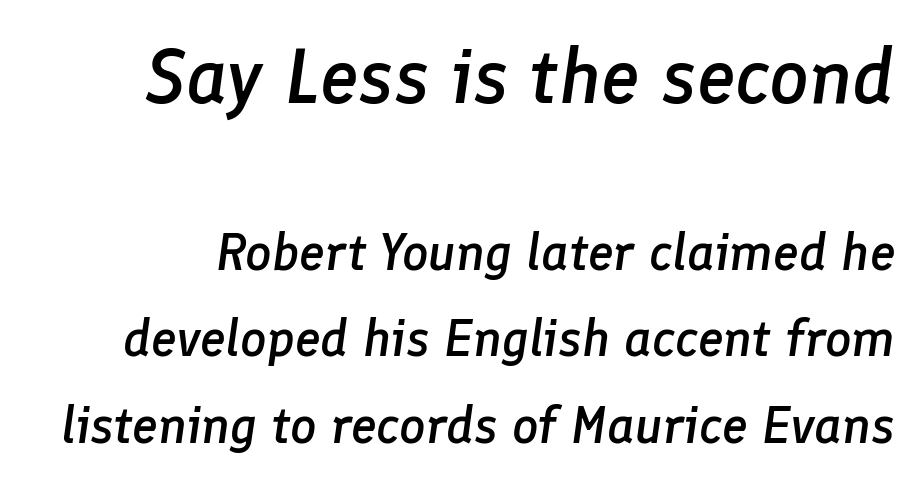
Q: Is the text bold? A: Semi-bold.
Q: Is the text italic (slanted)? A: Yes, it leans right by about 8 degrees.
Q: Is the text underlined? A: No.
Q: Is the spacing between letters normal or unusually wide? A: Normal.
Q: Is the spacing between lines tight, normal or loose? A: Normal.
Q: Which block of text is set in a larger size, the first (top) or the second (bottom)? A: The first (top) one.
Q: Width (condensed, normal, or wide)? A: Normal.
Q: Stroke contrast? A: Low.
Q: x-height? A: Medium.
Q: Monospaced? A: No.
